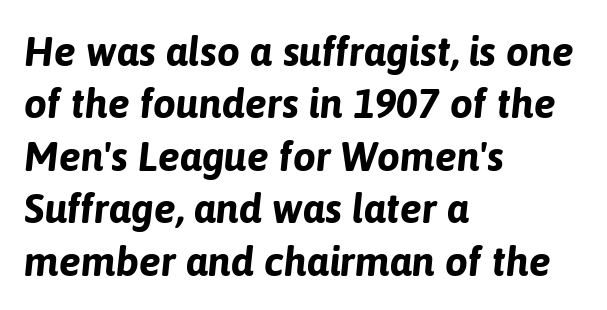
You can tell it's italic because the verticals aren't actually vertical. Line beginnings align vertically; line endings do not. What weight is shown? A full bold with thick strokes. A bare baseline throughout the passage.
